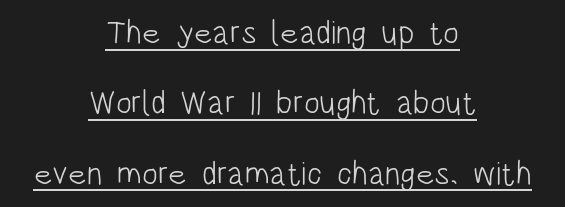
{"serif": "no", "italic": "no", "bold": "no", "weight": "light", "width": "condensed", "stroke_contrast": "low", "x_height": "large", "monospaced": "no", "underline": "yes", "align": "center", "line_spacing": "loose", "line_spacing_ratio": 2.13, "letter_spacing": "normal", "letter_spacing_em": 0.0, "glyph_px": 33}
